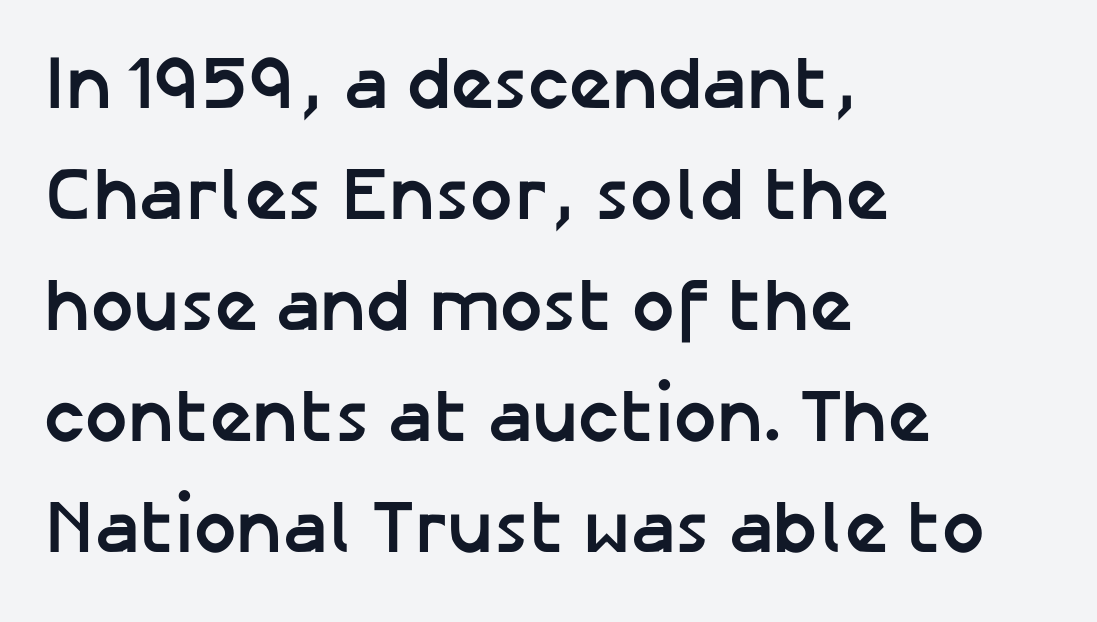
{"serif": "no", "italic": "no", "bold": "yes", "weight": "semibold", "width": "normal", "stroke_contrast": "low", "x_height": "medium", "monospaced": "no", "underline": "no", "align": "left", "line_spacing": "normal", "line_spacing_ratio": 1.48, "letter_spacing": "normal", "letter_spacing_em": 0.0, "glyph_px": 75}
